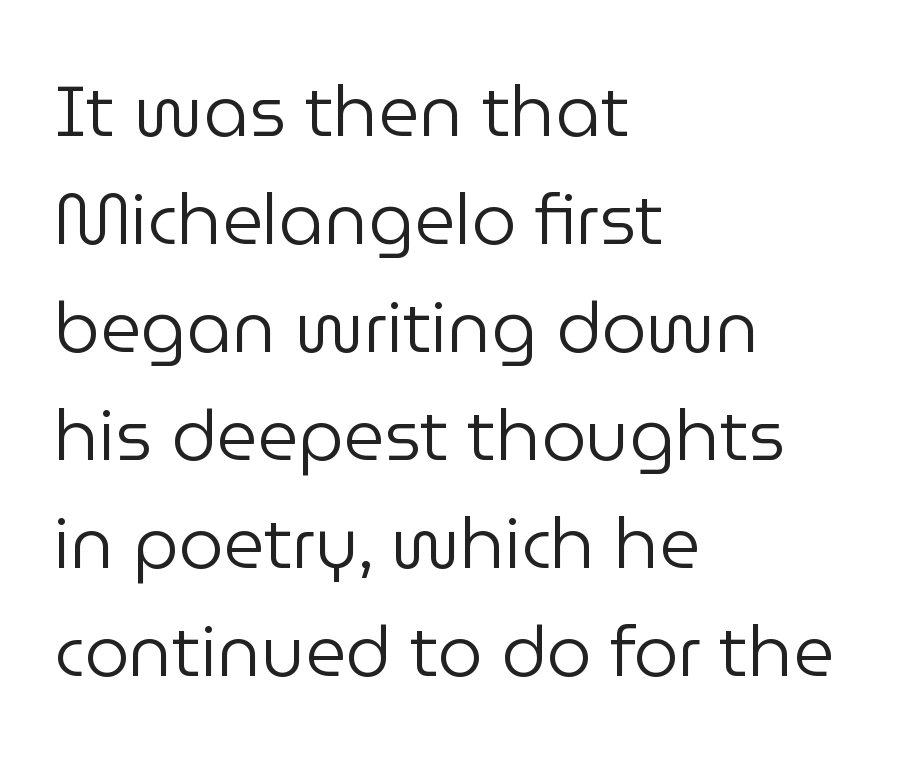
Q: Is the text bold? A: No.
Q: Is the text italic (slanted)? A: No, it is upright.
Q: Is the typeface a serif or a sans-serif typeface? A: Sans-serif.
Q: Is the text underlined? A: No.
Q: How is the paragraph aligned? A: Left-aligned.
Q: Is the spacing between letters normal or unusually wide? A: Normal.
Q: Is the spacing between lines tight, normal or loose? A: Normal.
Q: Width (condensed, normal, or wide)? A: Normal.
Q: Stroke contrast? A: Low.
Q: x-height? A: Medium.
Q: Monospaced? A: No.
